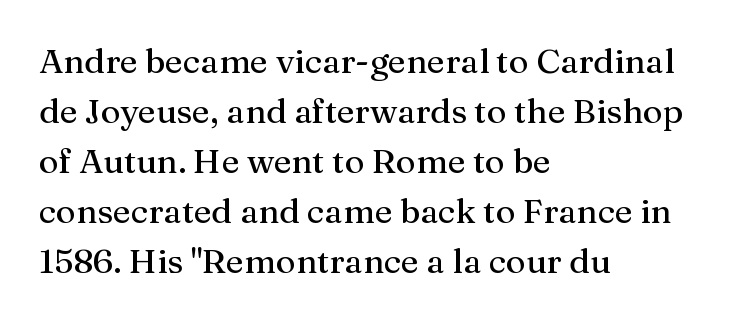
This block has exactly the height ordinary leading produces. This rendering leaves character spacing at its baseline value. Font category for this specimen: serif. Style check: upright. A typesetter would call this proportional, since set widths differ per character.
